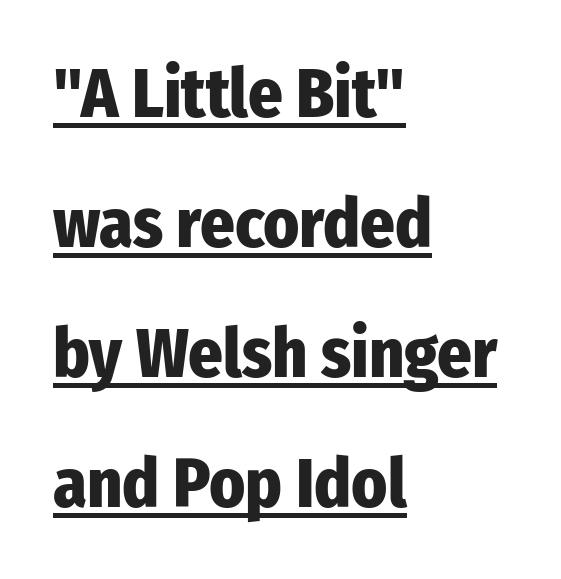
The image shows 68 px heavy, condensed sans-serif type, upright; set left-aligned, loose line spacing (1.91x), normal letter spacing, underlined; low stroke contrast and a medium x-height.
